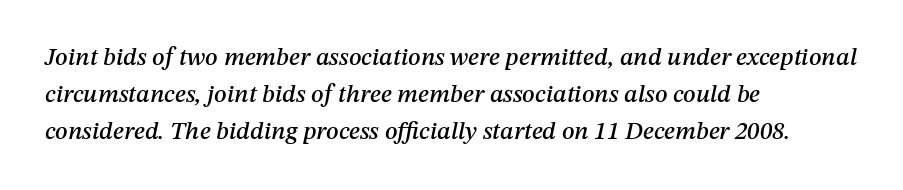
The image shows 25 px text type, italic (leaning right); set left-aligned, normal line spacing (1.48x), normal letter spacing, not underlined.
